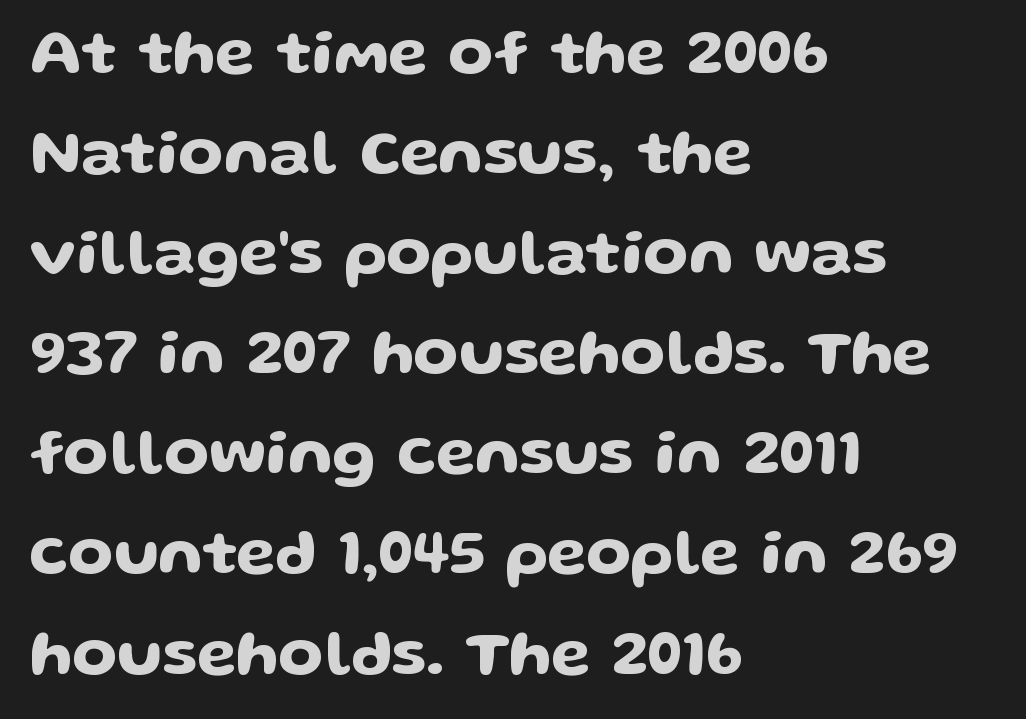
{"serif": "no", "italic": "no", "width": "wide", "stroke_contrast": "low", "x_height": "medium", "monospaced": "no", "underline": "no", "align": "left", "line_spacing": "normal", "line_spacing_ratio": 1.54, "letter_spacing": "normal", "letter_spacing_em": 0.0, "glyph_px": 65}
